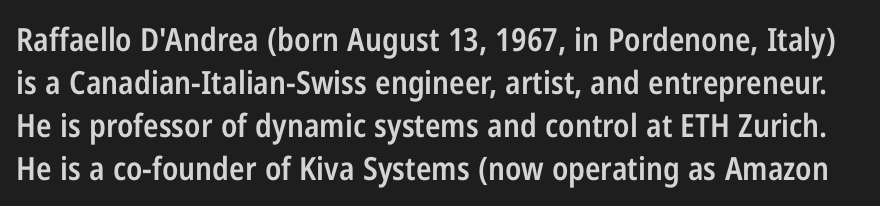
The image shows 32 px semibold, condensed sans-serif type, upright; set normal line spacing (1.34x), normal letter spacing, not underlined; low stroke contrast and a medium x-height.
